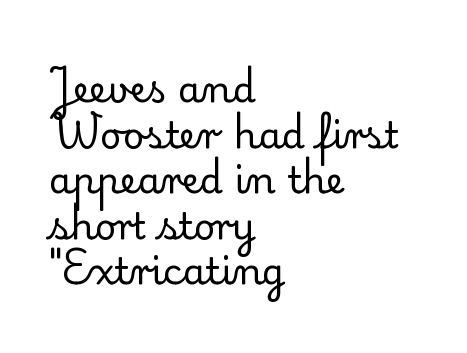
Compared with typical body copy, the letter spacing here is the same. A typesetter would mark this as roman, not italic. The strokes are not fattened; the text isn't bold. Here the designer chose a conventional face with non-uniform glyph widths. In CSS terms this would be text-align: left. Plain, unruled lines of type.
